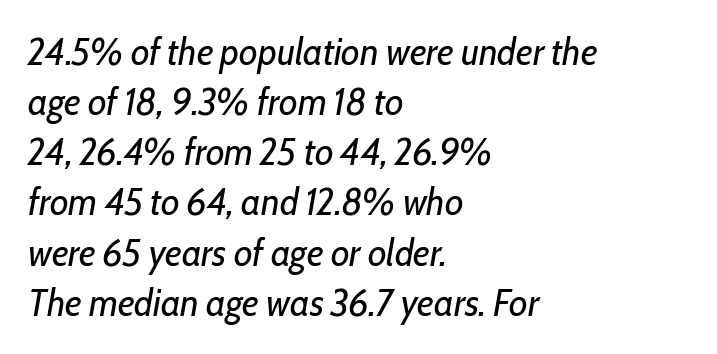
{"italic": "yes", "lean": "right", "slant_degrees": 10, "bold": "no", "weight": "regular", "width": "condensed", "stroke_contrast": "low", "x_height": "medium", "monospaced": "no", "underline": "no", "align": "left", "line_spacing": "normal", "line_spacing_ratio": 1.32, "letter_spacing": "normal", "letter_spacing_em": 0.0, "glyph_px": 38}
